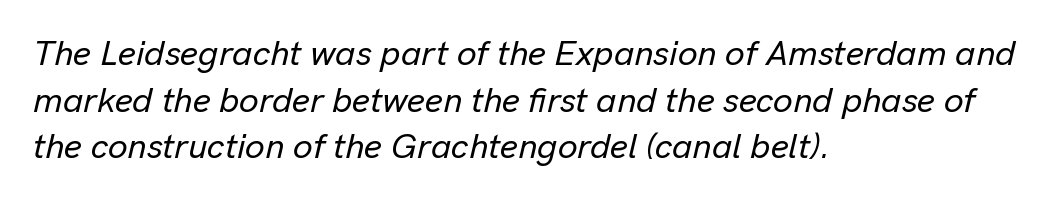
The image shows 35 px text type, italic (leaning right); set left-aligned, normal line spacing (1.33x), normal letter spacing, not underlined; low stroke contrast and a medium x-height.
